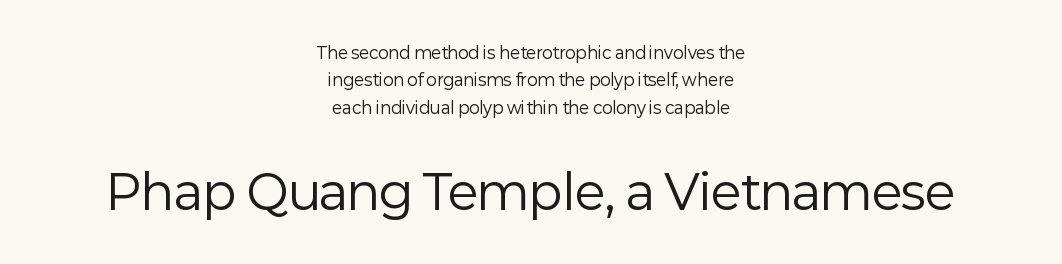
The rendering uses natural spacing where letterforms have individual widths. Stems and bowls with no extra thickness — not bold. Between one letter and the next there's only the usual sliver of space. Grotesque or geometric, the face here clearly has no serifs. A student would call this center alignment; a typographer would say set centered. No word sits above an underline.
